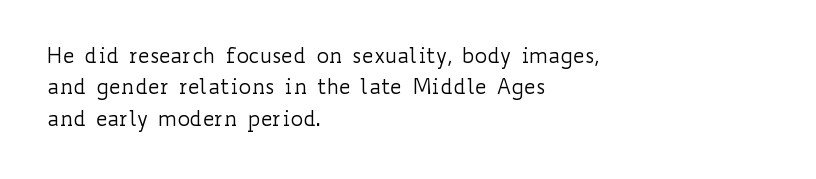
Q: Is the text bold? A: No.
Q: Is the text italic (slanted)? A: No, it is upright.
Q: Is the text underlined? A: No.
Q: How is the paragraph aligned? A: Left-aligned.
Q: Is the spacing between letters normal or unusually wide? A: Normal.
Q: Is the spacing between lines tight, normal or loose? A: Normal.
